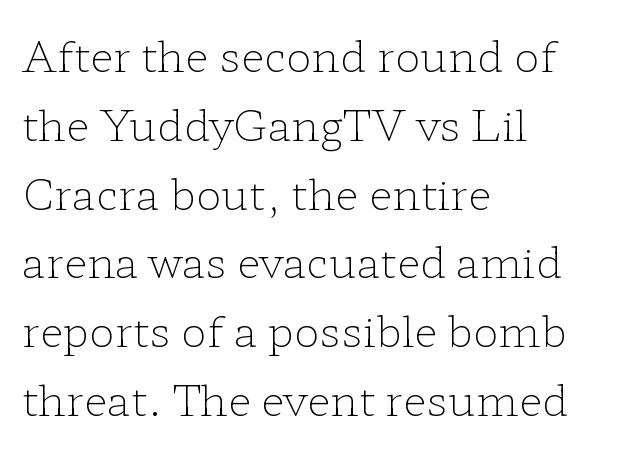
{"serif": "yes", "italic": "no", "bold": "no", "weight": "light", "width": "wide", "stroke_contrast": "low", "x_height": "medium", "monospaced": "no", "underline": "no", "align": "left", "line_spacing": "normal", "line_spacing_ratio": 1.6, "letter_spacing": "normal", "letter_spacing_em": 0.0, "glyph_px": 43}
